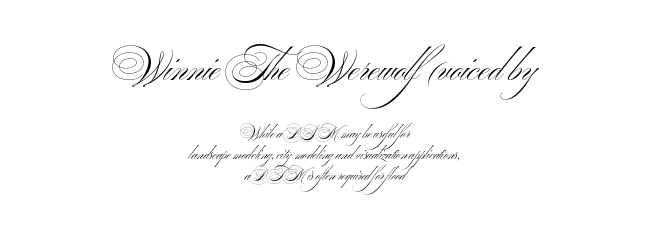
{"serif": "no", "bold": "no", "weight": "light", "width": "wide", "stroke_contrast": "medium", "x_height": "small", "monospaced": "no", "underline": "no", "align": "center", "line_spacing": "normal", "line_spacing_ratio": 1.51, "letter_spacing": "normal", "letter_spacing_em": 0.0, "larger_block": "first", "size_ratio": 2.57, "glyph_px": 36}
